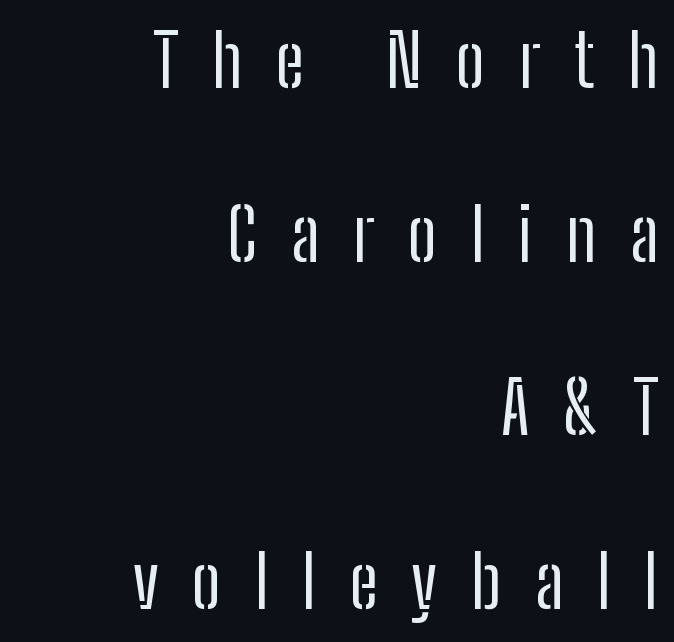
The image shows 73 px regular-weight, condensed sans-serif type, upright; set right-aligned, loose line spacing (2.38x), unusually wide letter spacing (+0.46 em), not underlined; low stroke contrast and a medium x-height.
